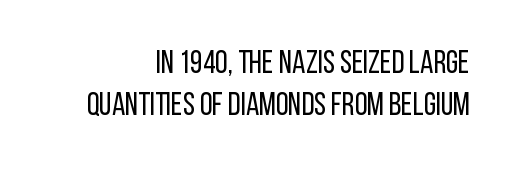
The designer left line spacing at the default. The font is comparable to plain body text, perhaps lighter. Short and long lines alike share a common ending point at right. In terms of letterform style, serifs are entirely absent. Only glyphs here, with clear space below each row.
